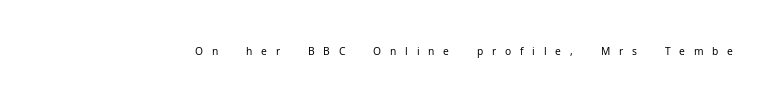
Counters stay open thanks to moderate or lighter strokes. No italicization has been applied; the sample stays upright. Letters rest on an invisible, unmarked baseline. Caption: expanded tracking, letters set apart.
